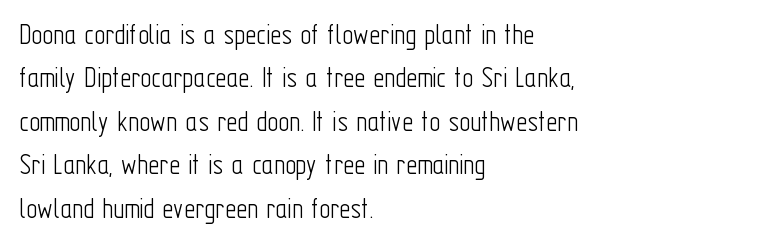
{"serif": "no", "italic": "no", "bold": "no", "weight": "light", "width": "condensed", "stroke_contrast": "low", "x_height": "medium", "monospaced": "no", "underline": "no", "align": "left", "line_spacing": "normal", "line_spacing_ratio": 1.45, "letter_spacing": "normal", "letter_spacing_em": 0.0, "glyph_px": 30}
